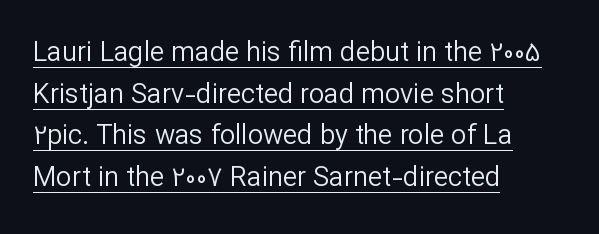
Q: Is the text bold? A: No.
Q: Is the text italic (slanted)? A: No, it is upright.
Q: Is the text underlined? A: Yes.
Q: How is the paragraph aligned? A: Left-aligned.
Q: Is the spacing between letters normal or unusually wide? A: Normal.
Q: Is the spacing between lines tight, normal or loose? A: Normal.
